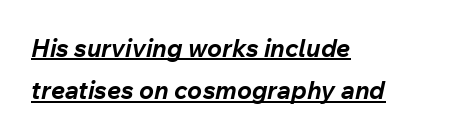
Q: Is the text bold? A: Yes.
Q: Is the text italic (slanted)? A: Yes, it leans right by about 12 degrees.
Q: Is the text underlined? A: Yes.
Q: How is the paragraph aligned? A: Left-aligned.
Q: Is the spacing between letters normal or unusually wide? A: Normal.
Q: Is the spacing between lines tight, normal or loose? A: Normal.
